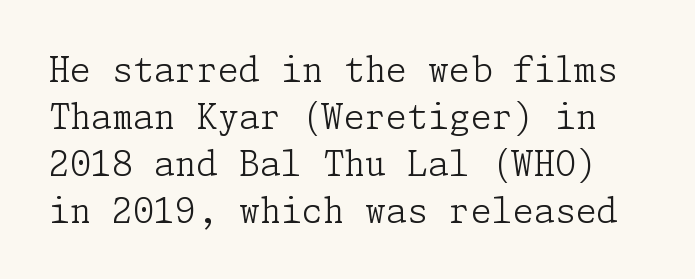
The image shows 34 px light serif type, upright; set normal line spacing (1.38x), normal letter spacing, not underlined; low stroke contrast and a medium x-height.
